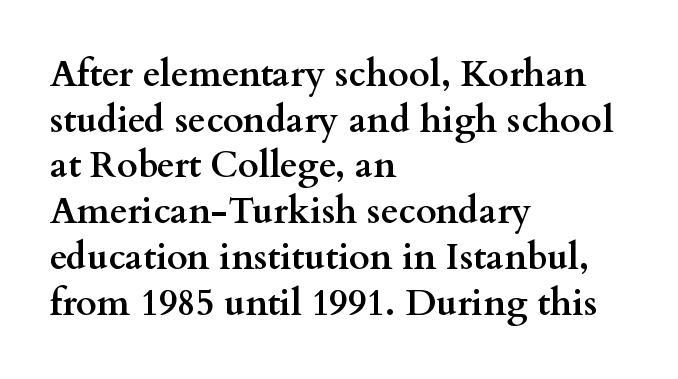
On the weight axis this lands at bold, roughly 700. Do the characters align in a grid? No, the font is proportional. Quick note: underline off. These lines are set flush left with a ragged right edge. Examine the stroke ends and you'll spot serifs.
